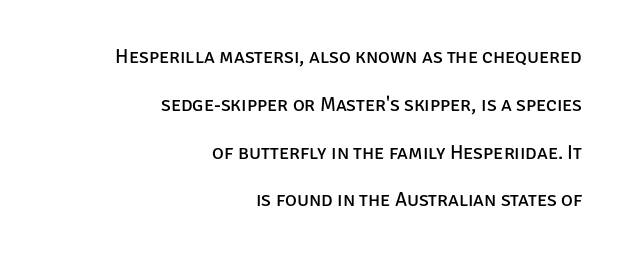
Q: Is the text bold? A: No.
Q: Is the text italic (slanted)? A: No, it is upright.
Q: Is the text underlined? A: No.
Q: How is the paragraph aligned? A: Right-aligned.
Q: Is the spacing between letters normal or unusually wide? A: Normal.
Q: Is the spacing between lines tight, normal or loose? A: Loose.
